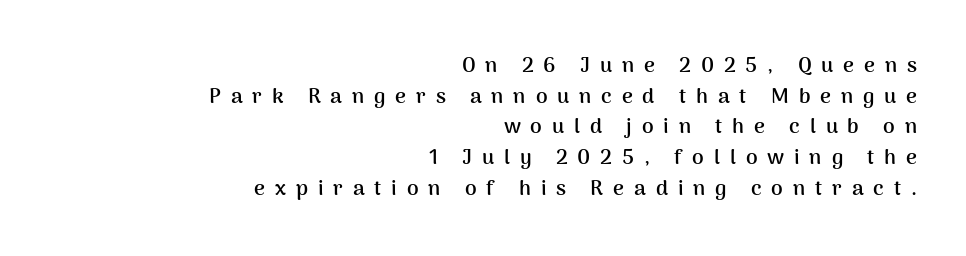
Q: Is the text bold? A: Yes.
Q: Is the text italic (slanted)? A: No, it is upright.
Q: Is the text underlined? A: No.
Q: How is the paragraph aligned? A: Right-aligned.
Q: Is the spacing between letters normal or unusually wide? A: Unusually wide.
Q: Is the spacing between lines tight, normal or loose? A: Normal.
